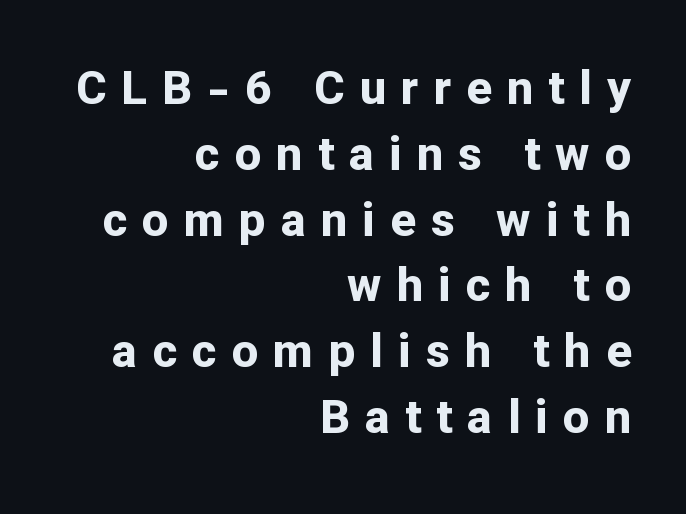
Style check: upright. Characters follow at a spacing far wider than the type designer built in. Anything drawn beneath the words? Only blank space. Varying glyph widths throughout — classic text-font behaviour. The paragraph shown leans on its right margin. Nope, no serifs anywhere on these letters.
